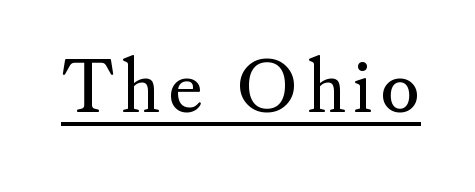
{"serif": "yes", "italic": "no", "bold": "no", "weight": "regular", "width": "normal", "stroke_contrast": "medium", "x_height": "small", "monospaced": "no", "underline": "yes", "glyph_px": 67}
